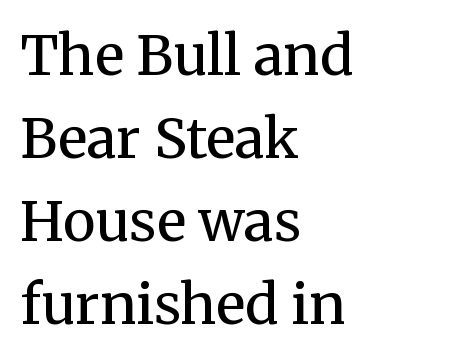
The image shows 55 px regular-weight serif type, upright; set left-aligned, normal line spacing (1.51x), normal letter spacing, not underlined; medium stroke contrast and a medium x-height.
